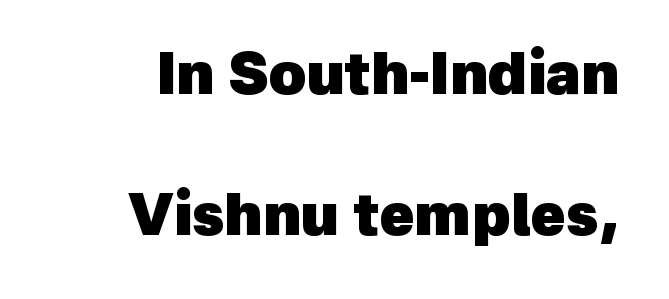
The image shows 57 px heavy sans-serif type; set loose line spacing (2.47x), normal letter spacing, not underlined; a medium x-height.
